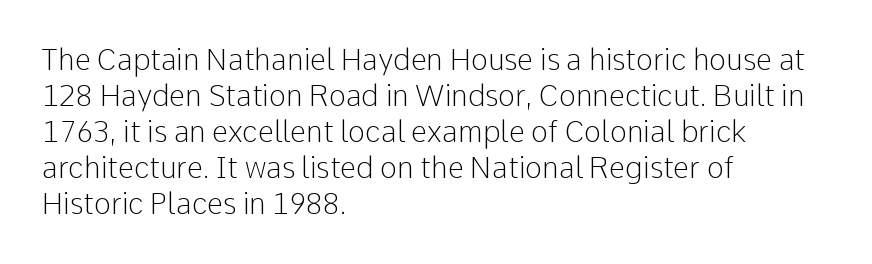
Q: Is the text bold? A: No.
Q: Is the text italic (slanted)? A: No, it is upright.
Q: Is the typeface a serif or a sans-serif typeface? A: Sans-serif.
Q: Is the text underlined? A: No.
Q: How is the paragraph aligned? A: Left-aligned.
Q: Is the spacing between letters normal or unusually wide? A: Normal.
Q: Width (condensed, normal, or wide)? A: Normal.
Q: Stroke contrast? A: Low.
Q: x-height? A: Medium.
Q: Monospaced? A: No.
